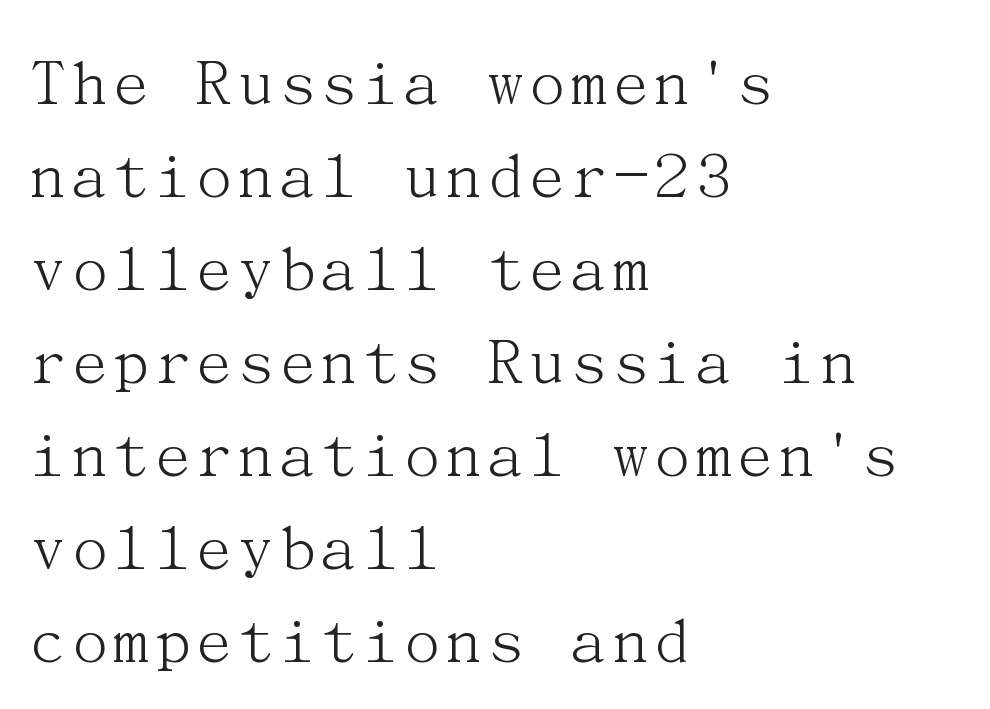
{"serif": "yes", "italic": "no", "bold": "no", "weight": "light", "width": "normal", "stroke_contrast": "medium", "x_height": "medium", "underline": "no", "align": "left", "line_spacing": "normal", "line_spacing_ratio": 1.31, "letter_spacing": "normal", "letter_spacing_em": 0.0, "glyph_px": 71}
